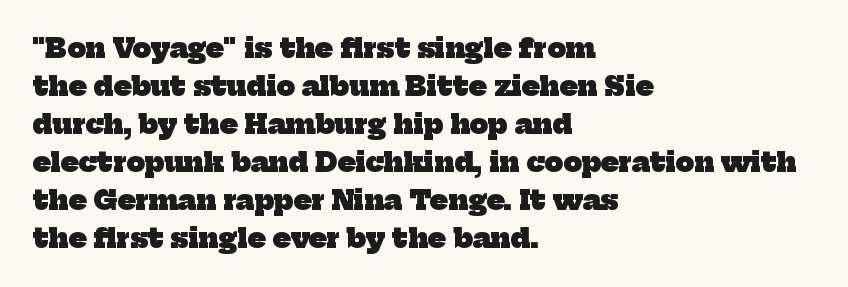
The image shows 26 px bold type; set left-aligned, normal line spacing (1.46x), normal letter spacing, not underlined.
